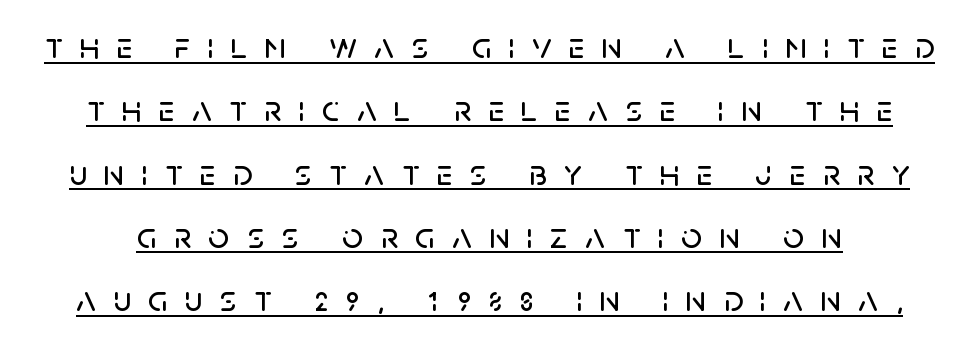
Q: Is the text italic (slanted)? A: No, it is upright.
Q: Is the typeface a serif or a sans-serif typeface? A: Sans-serif.
Q: Is the text underlined? A: Yes.
Q: Is the spacing between letters normal or unusually wide? A: Unusually wide.
Q: Width (condensed, normal, or wide)? A: Normal.
Q: Stroke contrast? A: Low.
Q: x-height? A: Large.
Q: Monospaced? A: No.
